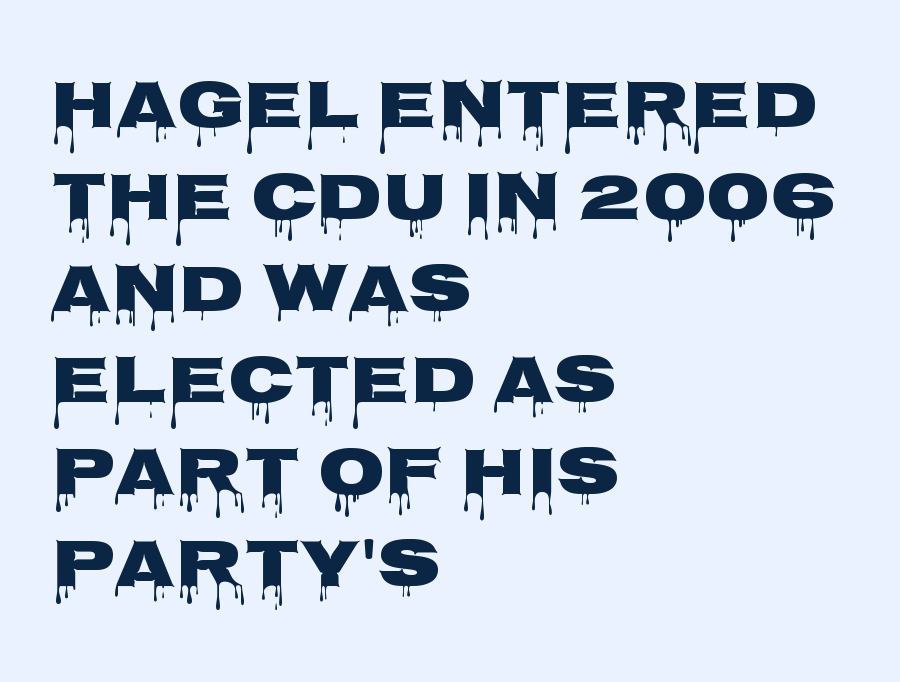
The image shows 69 px wide sans-serif type, upright; set left-aligned, normal line spacing (1.33x), normal letter spacing, not underlined; low stroke contrast and a large x-height.
